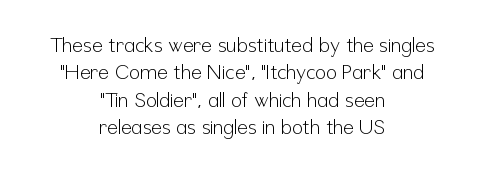
Q: Is the text bold? A: No.
Q: Is the text italic (slanted)? A: No, it is upright.
Q: Is the text underlined? A: No.
Q: How is the paragraph aligned? A: Centered.
Q: Is the spacing between letters normal or unusually wide? A: Normal.
Q: Is the spacing between lines tight, normal or loose? A: Normal.
